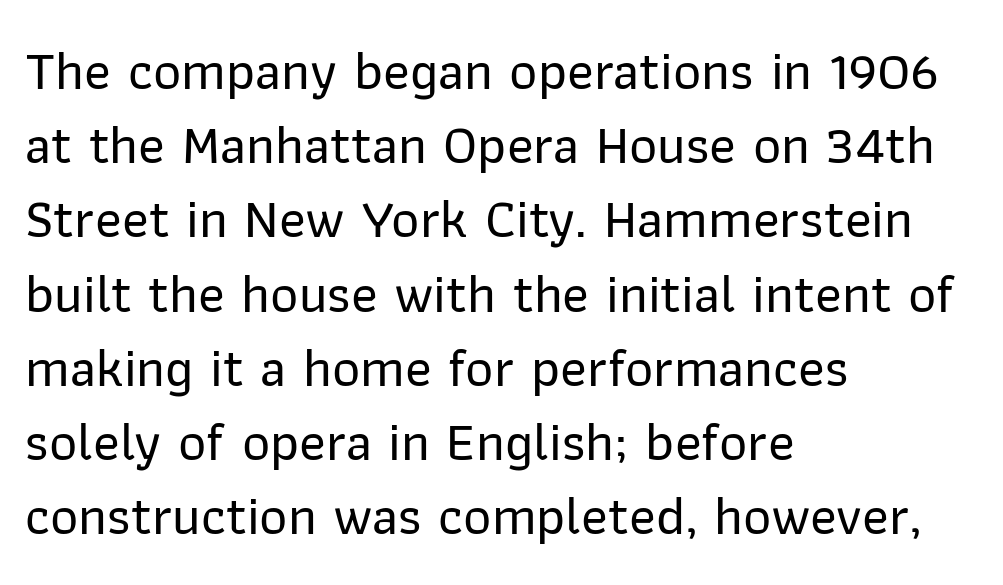
The image shows 55 px sans-serif type, upright; set left-aligned, normal line spacing (1.35x), normal letter spacing, not underlined; low stroke contrast and a medium x-height.
